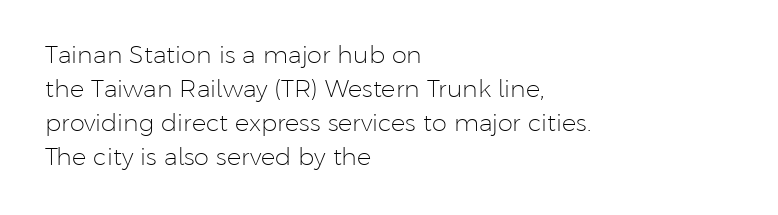
{"italic": "no", "bold": "no", "underline": "no", "align": "left", "line_spacing": "normal", "line_spacing_ratio": 1.41, "letter_spacing": "normal", "letter_spacing_em": 0.0, "glyph_px": 24}
